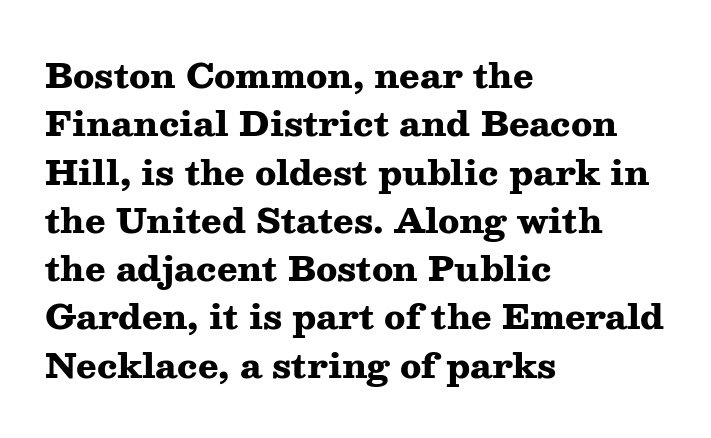
The image shows 34 px heavy, wide serif type, upright; set left-aligned, normal line spacing (1.42x), normal letter spacing, not underlined; medium stroke contrast and a medium x-height.
